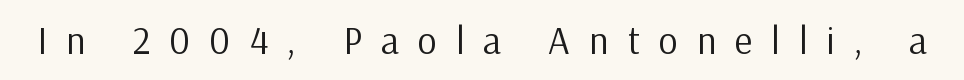
Q: Is the text bold? A: No.
Q: Is the text italic (slanted)? A: No, it is upright.
Q: Is the typeface a serif or a sans-serif typeface? A: Sans-serif.
Q: Is the text underlined? A: No.
Q: Is the spacing between letters normal or unusually wide? A: Unusually wide.
Q: Width (condensed, normal, or wide)? A: Normal.
Q: Stroke contrast? A: Low.
Q: x-height? A: Medium.
Q: Monospaced? A: No.
